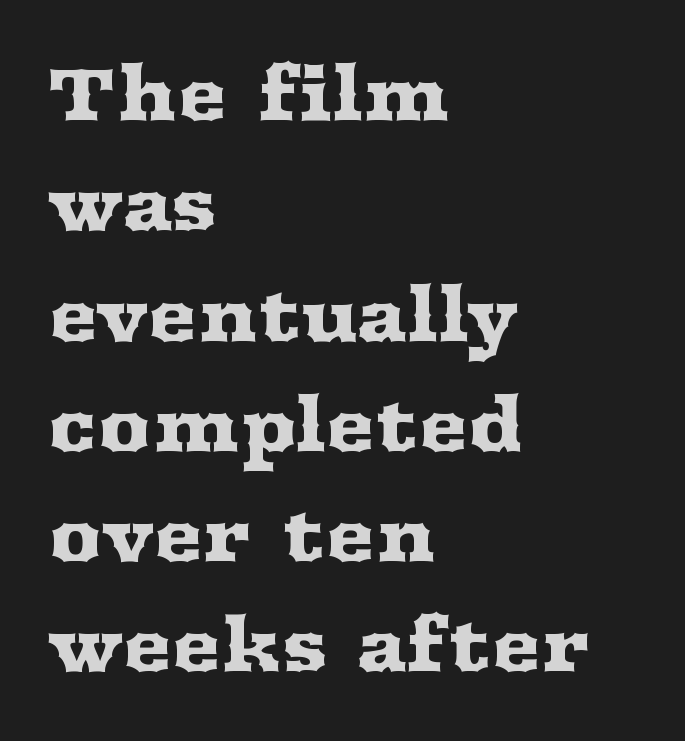
The passage shown is typed in a proportional face where columns would drift. Each letter's strokes conclude with small projecting serifs. Regular leading. The glyphs are unaccompanied by any horizontal stroke below them. All the whitespace from short lines collects on the right. The type is set solid horizontally, with unmodified tracking.
